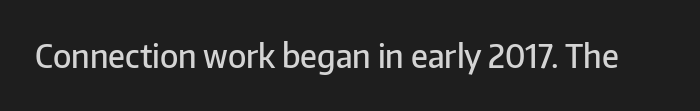
The image shows 32 px semibold sans-serif type, upright; set normal letter spacing, not underlined; low stroke contrast and a medium x-height.
